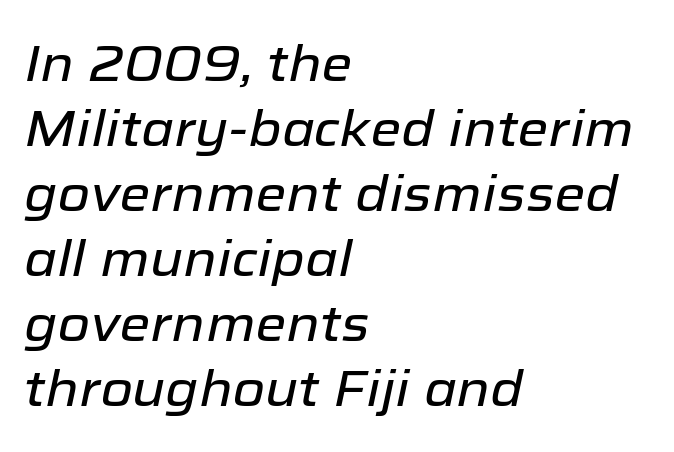
The image shows 50 px text type, italic (leaning right); set left-aligned, normal line spacing (1.3x), normal letter spacing, not underlined; low stroke contrast and a medium x-height.
